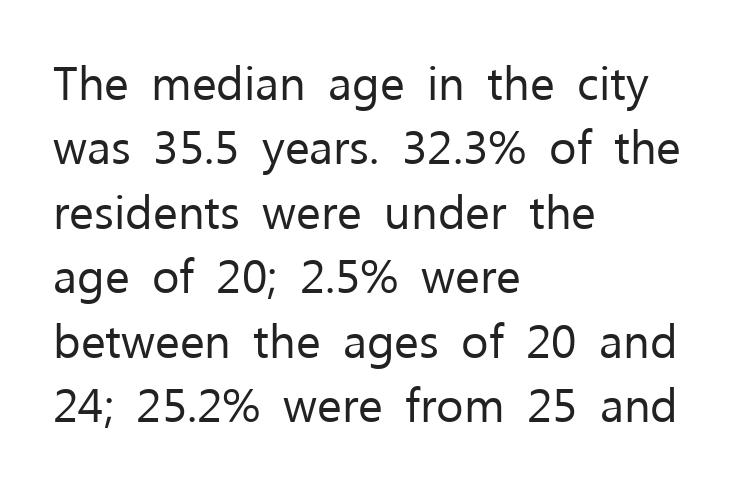
Q: Is the text bold? A: No.
Q: Is the text italic (slanted)? A: No, it is upright.
Q: Is the typeface a serif or a sans-serif typeface? A: Sans-serif.
Q: Is the text underlined? A: No.
Q: How is the paragraph aligned? A: Left-aligned.
Q: Is the spacing between letters normal or unusually wide? A: Normal.
Q: Is the spacing between lines tight, normal or loose? A: Normal.
Q: Width (condensed, normal, or wide)? A: Normal.
Q: Stroke contrast? A: Low.
Q: x-height? A: Medium.
Q: Monospaced? A: No.
